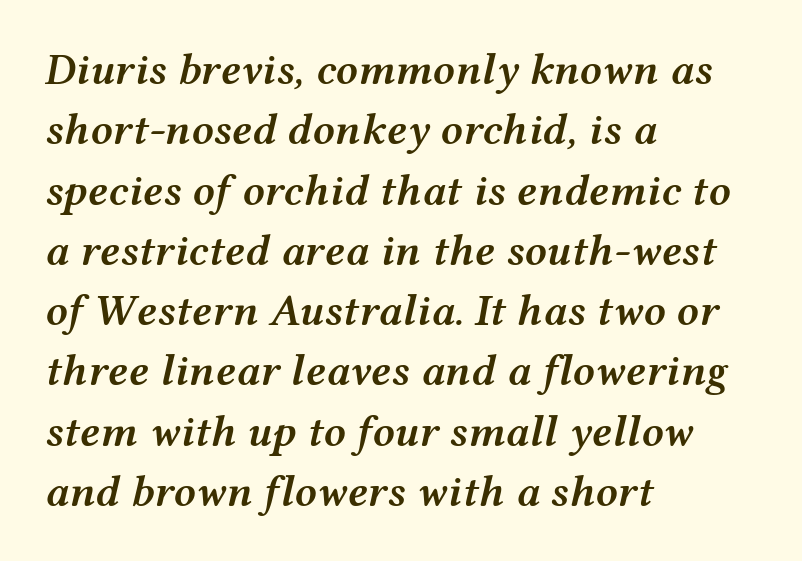
The image shows 44 px semibold, wide type, italic (leaning right); set left-aligned, normal line spacing (1.37x), normal letter spacing, not underlined; medium stroke contrast and a medium x-height.
